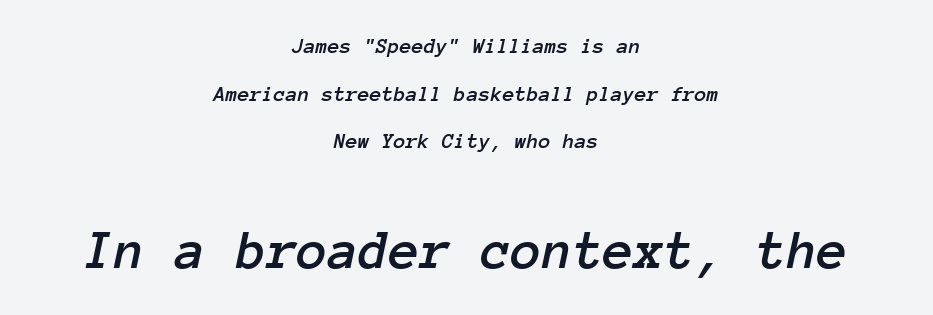
Q: Is the text italic (slanted)? A: Yes, it leans right by about 12 degrees.
Q: Is the text underlined? A: No.
Q: How is the paragraph aligned? A: Centered.
Q: Is the spacing between letters normal or unusually wide? A: Normal.
Q: Is the spacing between lines tight, normal or loose? A: Loose.
Q: Which block of text is set in a larger size, the first (top) or the second (bottom)? A: The second (bottom) one.
Q: Width (condensed, normal, or wide)? A: Normal.
Q: Stroke contrast? A: Low.
Q: x-height? A: Medium.
Q: Monospaced? A: Yes.
